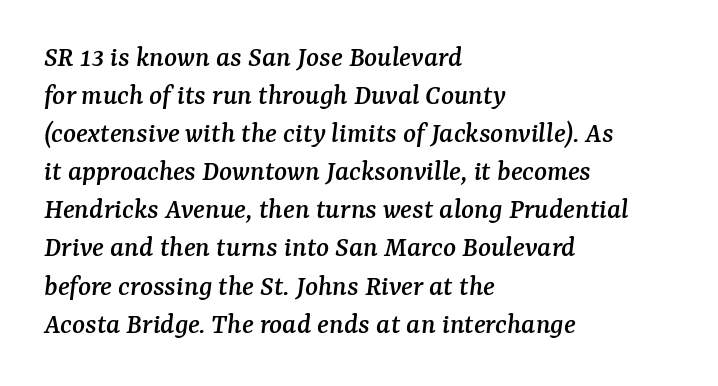
The image shows 30 px serif type, italic (leaning right); set left-aligned, normal line spacing (1.27x), normal letter spacing, not underlined; medium stroke contrast and a medium x-height.
